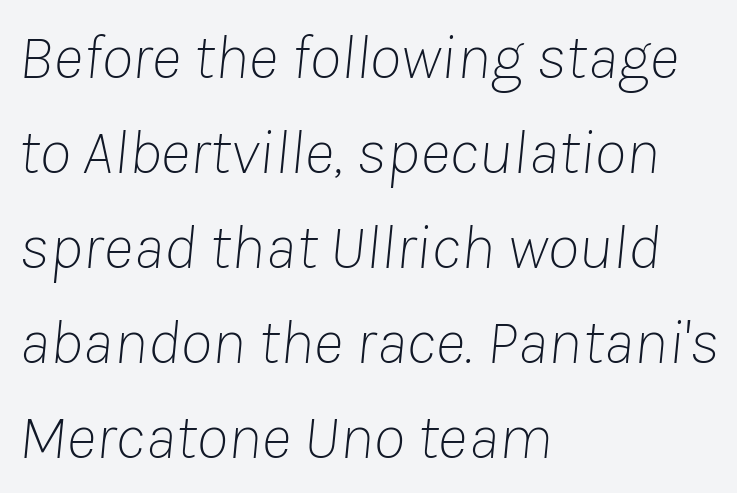
{"italic": "yes", "lean": "right", "slant_degrees": 8, "bold": "no", "weight": "thin", "width": "normal", "stroke_contrast": "low", "x_height": "medium", "monospaced": "no", "underline": "no", "align": "left", "line_spacing": "normal", "line_spacing_ratio": 1.46, "letter_spacing": "normal", "letter_spacing_em": 0.0, "glyph_px": 65}
